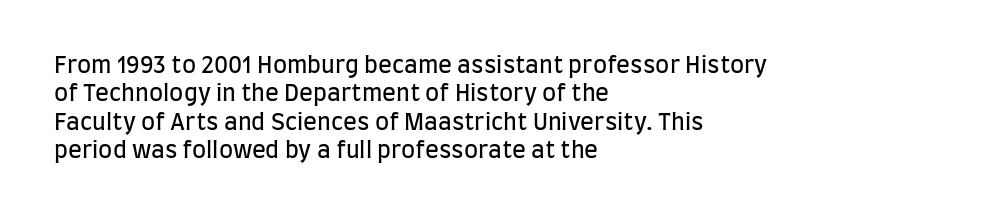
{"italic": "no", "bold": "no", "underline": "no", "align": "left", "line_spacing_ratio": 1.23, "letter_spacing": "normal", "letter_spacing_em": 0.0, "glyph_px": 23}
